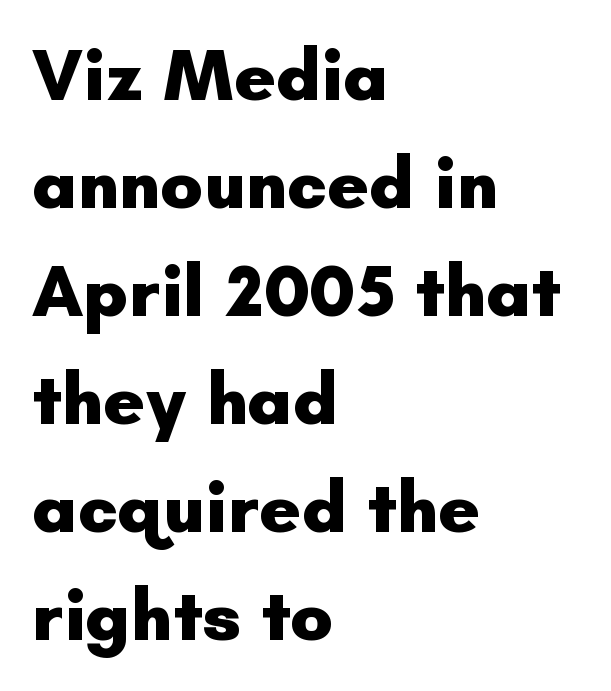
The image shows 72 px heavy sans-serif type, upright; set left-aligned, normal line spacing (1.5x), normal letter spacing, not underlined; low stroke contrast and a small x-height.
